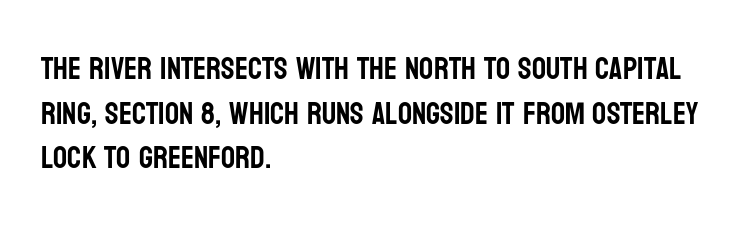
Q: Is the text italic (slanted)? A: No, it is upright.
Q: Is the typeface a serif or a sans-serif typeface? A: Sans-serif.
Q: Is the text underlined? A: No.
Q: How is the paragraph aligned? A: Left-aligned.
Q: Is the spacing between letters normal or unusually wide? A: Normal.
Q: Is the spacing between lines tight, normal or loose? A: Normal.
Q: Width (condensed, normal, or wide)? A: Condensed.
Q: Stroke contrast? A: Low.
Q: x-height? A: Large.
Q: Monospaced? A: No.
